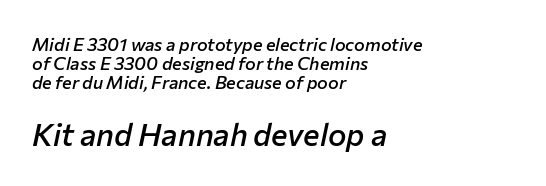
{"italic": "yes", "lean": "right", "slant_degrees": 12, "bold": "semi", "weight": "semibold", "width": "normal", "stroke_contrast": "low", "x_height": "medium", "monospaced": "no", "underline": "no", "align": "left", "line_spacing": "tight", "line_spacing_ratio": 1.06, "letter_spacing": "normal", "letter_spacing_em": 0.0, "larger_block": "second", "size_ratio": 1.72, "glyph_px": 31}
